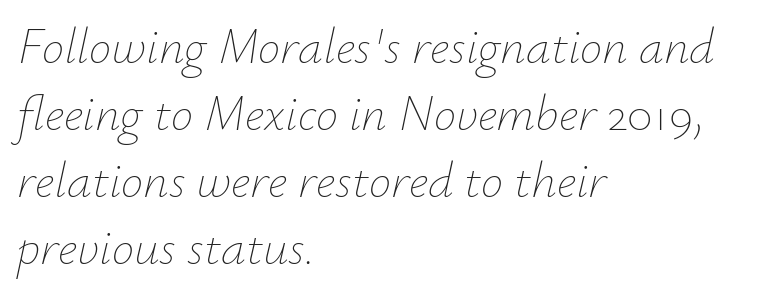
Q: Is the text bold? A: No.
Q: Is the text italic (slanted)? A: Yes, it leans right by about 12 degrees.
Q: Is the text underlined? A: No.
Q: How is the paragraph aligned? A: Left-aligned.
Q: Is the spacing between letters normal or unusually wide? A: Normal.
Q: Is the spacing between lines tight, normal or loose? A: Normal.
Q: Width (condensed, normal, or wide)? A: Normal.
Q: Stroke contrast? A: Low.
Q: x-height? A: Small.
Q: Monospaced? A: No.
